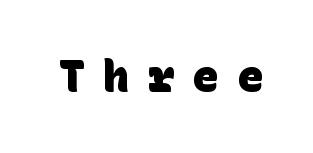
The image shows 44 px heavy sans-serif type; set unusually wide letter spacing (+0.41 em), not underlined; low stroke contrast and a large x-height.
